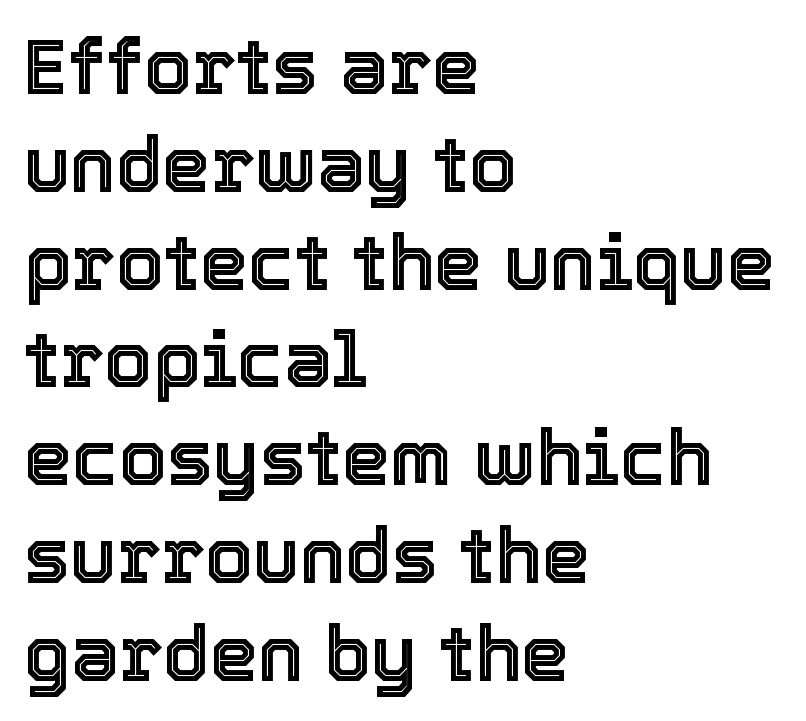
Q: Is the text italic (slanted)? A: No, it is upright.
Q: Is the text underlined? A: No.
Q: How is the paragraph aligned? A: Left-aligned.
Q: Is the spacing between letters normal or unusually wide? A: Normal.
Q: Is the spacing between lines tight, normal or loose? A: Normal.
Q: Width (condensed, normal, or wide)? A: Normal.
Q: x-height? A: Medium.
Q: Monospaced? A: No.
